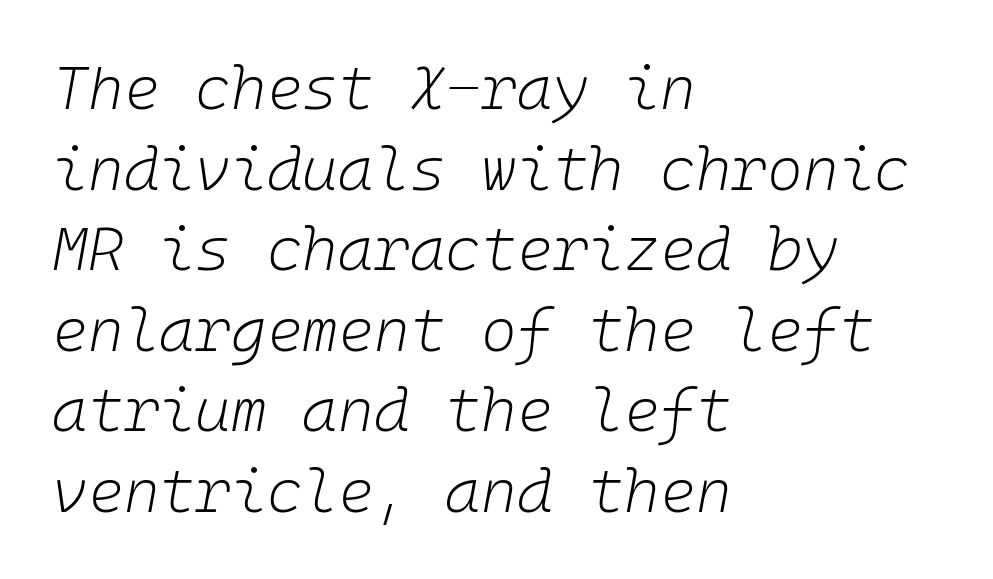
{"italic": "yes", "lean": "right", "slant_degrees": 10, "bold": "no", "weight": "light", "width": "normal", "stroke_contrast": "low", "x_height": "medium", "underline": "no", "align": "left", "line_spacing": "normal", "line_spacing_ratio": 1.32, "letter_spacing": "normal", "letter_spacing_em": 0.0, "glyph_px": 61}
